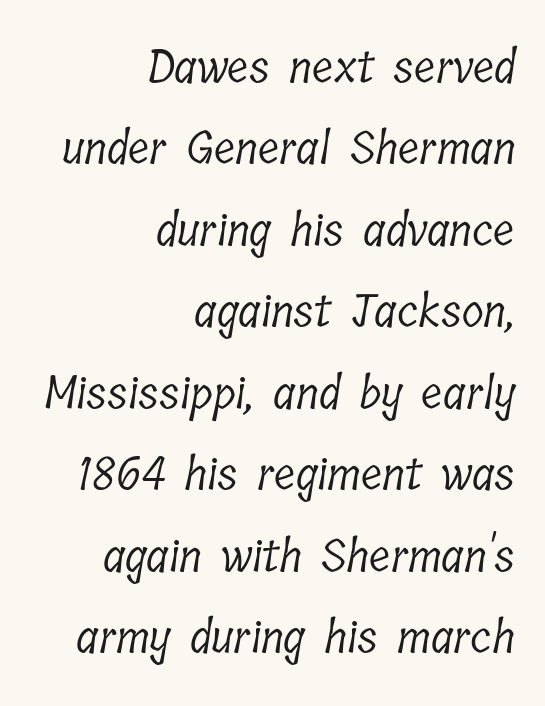
Q: Is the text bold? A: No.
Q: Is the typeface a serif or a sans-serif typeface? A: Serif.
Q: Is the text underlined? A: No.
Q: How is the paragraph aligned? A: Right-aligned.
Q: Is the spacing between letters normal or unusually wide? A: Normal.
Q: Width (condensed, normal, or wide)? A: Condensed.
Q: Stroke contrast? A: Low.
Q: x-height? A: Medium.
Q: Monospaced? A: No.
